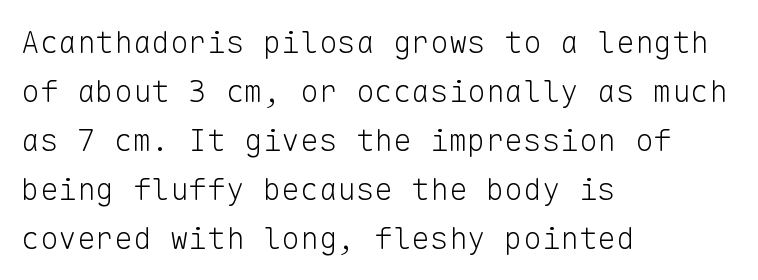
Posture: upright roman. Has an underline been added? It has not. Is the letter spacing exaggerated? No — it looks like the ordinary default. This sample keeps an unexceptional amount of space between lines. The passage shown is typed in a monospace face where columns stay perfectly aligned. Weight: not bold — regular or lighter.
